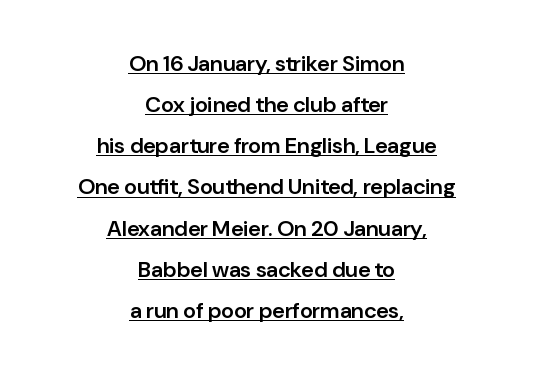
{"italic": "no", "bold": "semi", "underline": "yes", "align": "center", "line_spacing_ratio": 1.87, "letter_spacing": "normal", "letter_spacing_em": 0.0, "glyph_px": 22}
